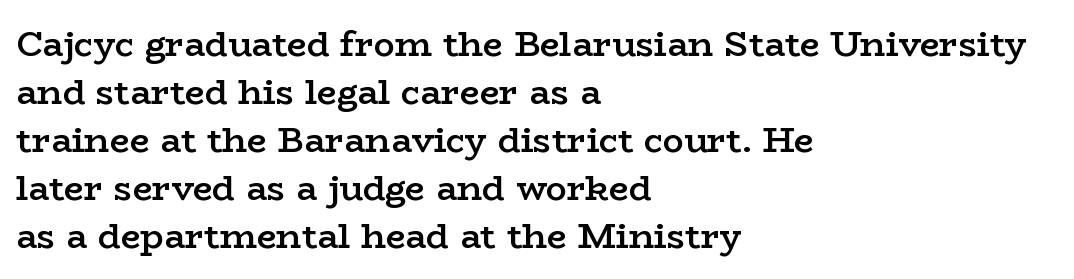
The image shows 35 px semibold, wide serif type, upright; set left-aligned, normal line spacing (1.37x), normal letter spacing, not underlined; low stroke contrast and a medium x-height.
